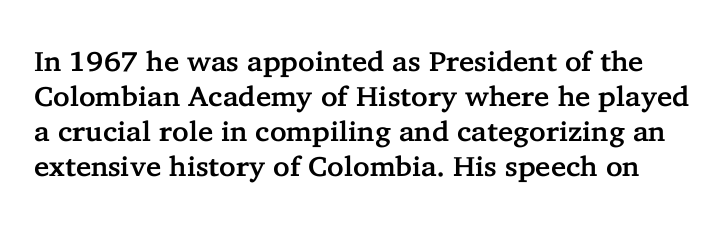
Q: Is the text italic (slanted)? A: No, it is upright.
Q: Is the typeface a serif or a sans-serif typeface? A: Serif.
Q: Is the text underlined? A: No.
Q: Is the spacing between letters normal or unusually wide? A: Normal.
Q: Is the spacing between lines tight, normal or loose? A: Normal.
Q: Width (condensed, normal, or wide)? A: Normal.
Q: Stroke contrast? A: Low.
Q: x-height? A: Medium.
Q: Monospaced? A: No.
